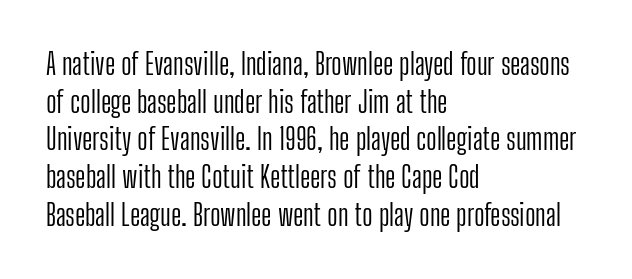
Q: Is the text bold? A: No.
Q: Is the text italic (slanted)? A: No, it is upright.
Q: Is the typeface a serif or a sans-serif typeface? A: Sans-serif.
Q: Is the text underlined? A: No.
Q: How is the paragraph aligned? A: Left-aligned.
Q: Is the spacing between letters normal or unusually wide? A: Normal.
Q: Is the spacing between lines tight, normal or loose? A: Normal.
Q: Width (condensed, normal, or wide)? A: Condensed.
Q: Stroke contrast? A: Low.
Q: x-height? A: Medium.
Q: Monospaced? A: No.
